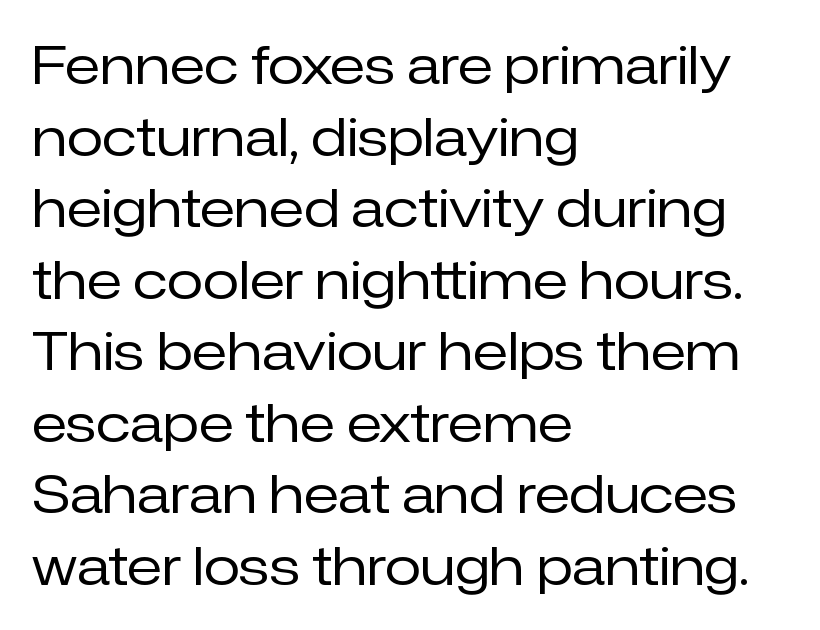
{"serif": "no", "italic": "no", "bold": "no", "weight": "regular", "width": "normal", "stroke_contrast": "low", "x_height": "medium", "monospaced": "no", "underline": "no", "align": "left", "line_spacing": "normal", "line_spacing_ratio": 1.35, "letter_spacing": "normal", "letter_spacing_em": 0.0, "glyph_px": 53}
